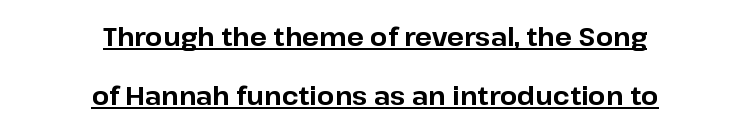
The image shows 25 px bold type, upright; set centered, loose line spacing (2.35x), normal letter spacing, underlined.
